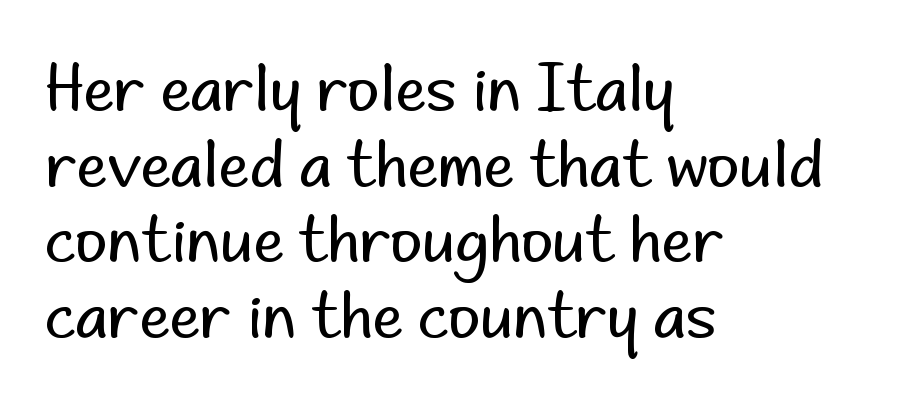
{"serif": "no", "italic": "no", "bold": "no", "weight": "regular", "width": "normal", "stroke_contrast": "low", "x_height": "small", "monospaced": "no", "underline": "no", "align": "left", "line_spacing_ratio": 1.22, "letter_spacing": "normal", "letter_spacing_em": 0.0, "glyph_px": 62}
